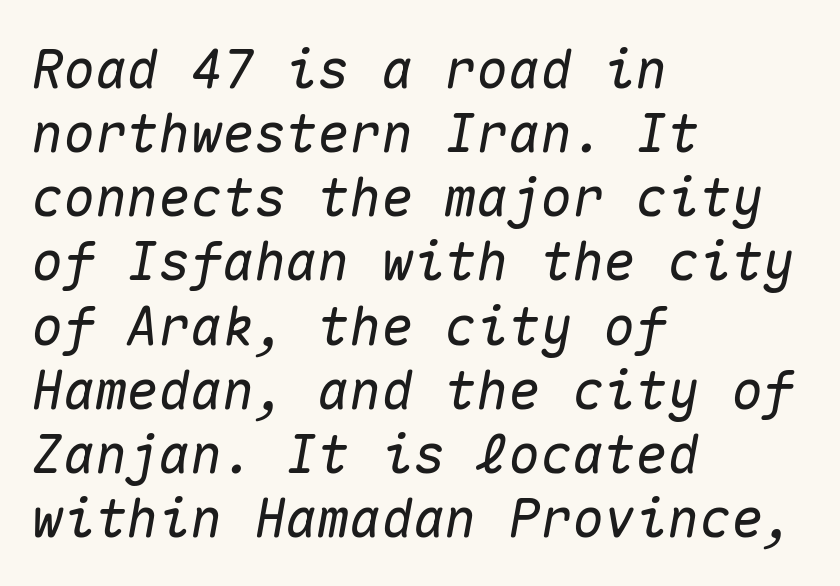
The image shows 53 px text type, italic (leaning right), monospaced; set left-aligned, line spacing 1.21x, normal letter spacing, not underlined; medium stroke contrast and a medium x-height.
